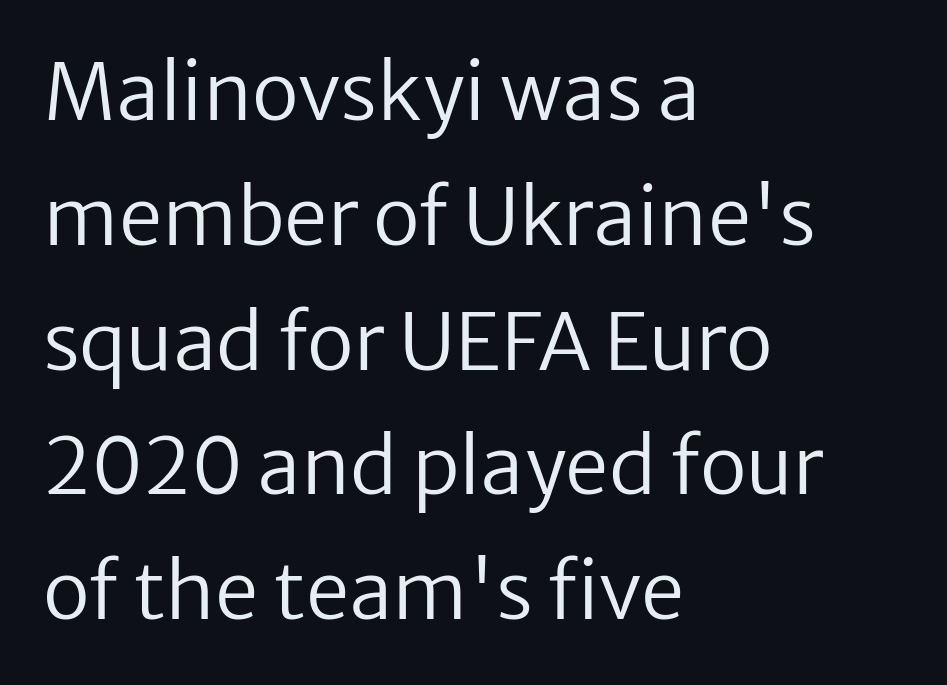
The image shows 78 px regular-weight sans-serif type, upright; set left-aligned, normal line spacing (1.6x), normal letter spacing, not underlined; low stroke contrast and a medium x-height.
